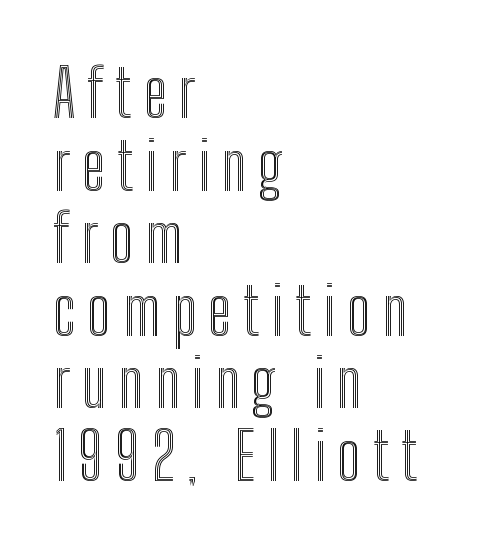
The image shows 66 px condensed type, upright; set left-aligned, tight line spacing (1.1x), not underlined; a medium x-height.
